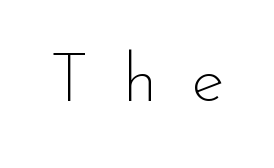
The image shows 69 px thin sans-serif type, upright; set unusually wide letter spacing (+0.48 em), not underlined; low stroke contrast and a small x-height.
